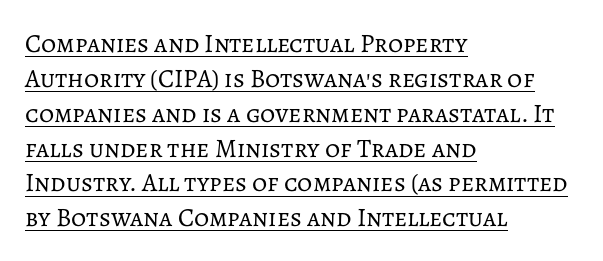
A roman cut, with each character standing at attention. Compared with typical body copy, the letter spacing here is the same. Does a line run under the words? Yes, clearly. Alignment: flush left. No chunkiness to these letters — they're not bold.
